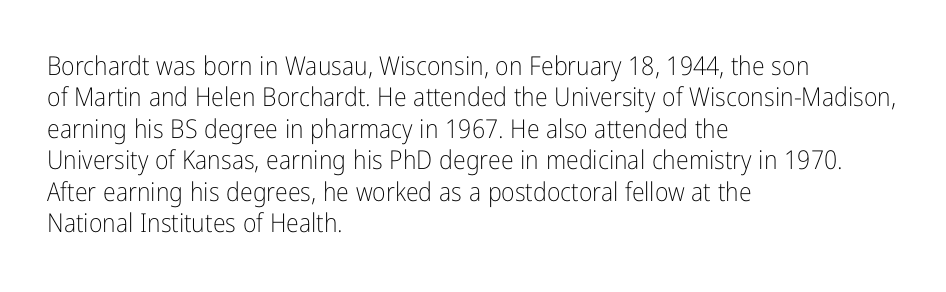
What stands out about the letter spacing? Nothing — it is the standard amount. The rendering anchors every line to the left-hand side. A light-to-regular cut is what we see here. Ordinary non-slanted type is in use.
